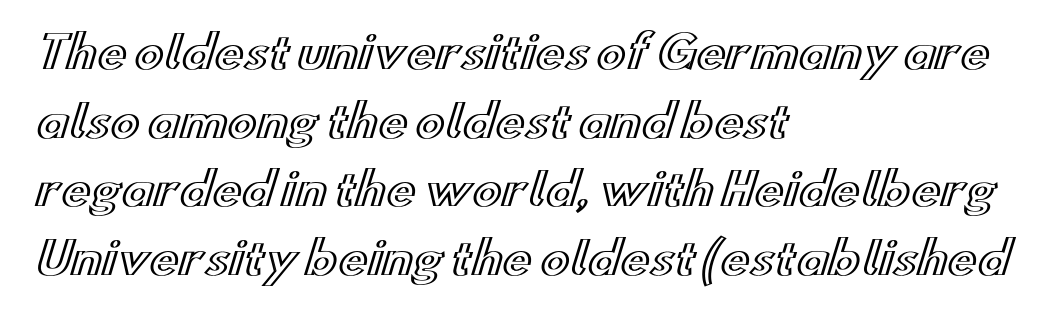
Q: Is the text italic (slanted)? A: Yes.
Q: Is the text underlined? A: No.
Q: How is the paragraph aligned? A: Left-aligned.
Q: Is the spacing between letters normal or unusually wide? A: Normal.
Q: Is the spacing between lines tight, normal or loose? A: Normal.
Q: Width (condensed, normal, or wide)? A: Wide.
Q: x-height? A: Small.
Q: Monospaced? A: No.
